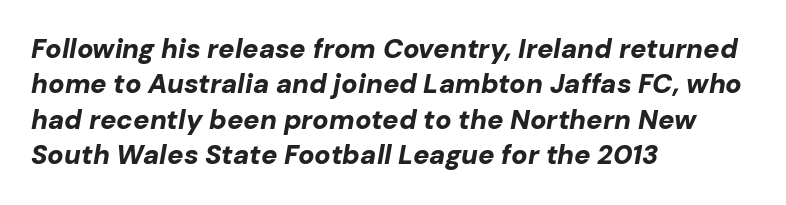
The typesetter chose a ragged-right arrangement here. The leading is moderate, giving the passage an even texture. Nobody touched the tracking dial on this one. Each glyph is drawn with heavy, bold strokes.
